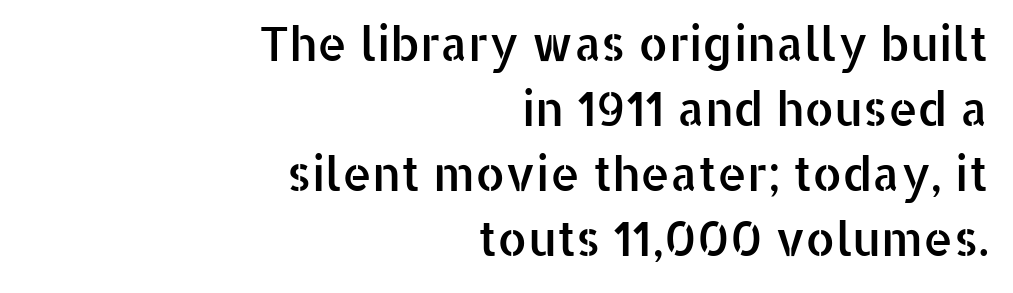
{"serif": "no", "italic": "no", "width": "normal", "stroke_contrast": "low", "x_height": "medium", "monospaced": "no", "underline": "no", "align": "right", "line_spacing": "normal", "line_spacing_ratio": 1.38, "letter_spacing": "normal", "letter_spacing_em": 0.0, "glyph_px": 47}
